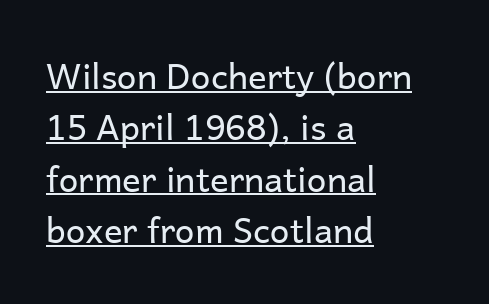
The image shows 35 px regular-weight sans-serif type, upright; set left-aligned, normal line spacing (1.47x), normal letter spacing, underlined; low stroke contrast and a medium x-height.
